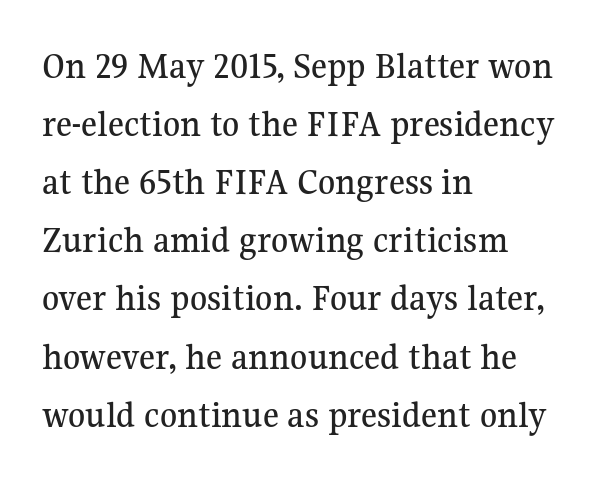
{"serif": "yes", "italic": "no", "width": "normal", "stroke_contrast": "medium", "x_height": "medium", "monospaced": "no", "underline": "no", "align": "left", "line_spacing": "normal", "line_spacing_ratio": 1.49, "letter_spacing": "normal", "letter_spacing_em": 0.0, "glyph_px": 39}
